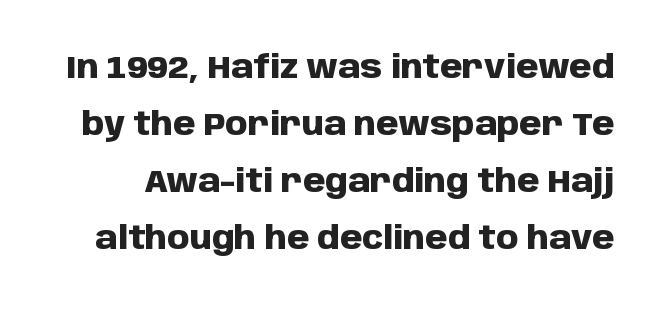
The image shows 32 px heavy sans-serif type, upright; set line spacing 1.78x, normal letter spacing, not underlined; low stroke contrast and a large x-height.
